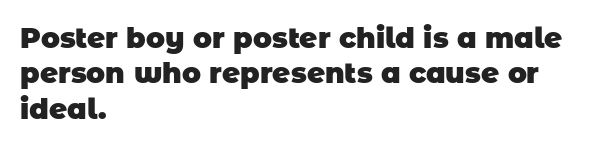
The image shows 28 px heavy sans-serif type; set left-aligned, normal line spacing (1.26x), normal letter spacing, not underlined; low stroke contrast and a large x-height.
